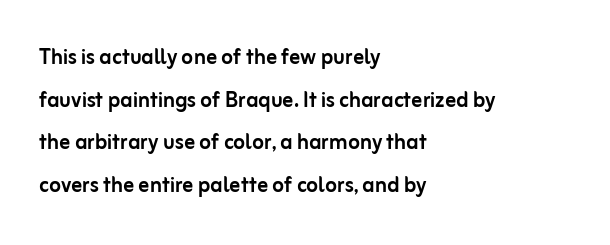
The image shows 27 px text type, upright; set left-aligned, normal line spacing (1.58x), normal letter spacing, not underlined.
